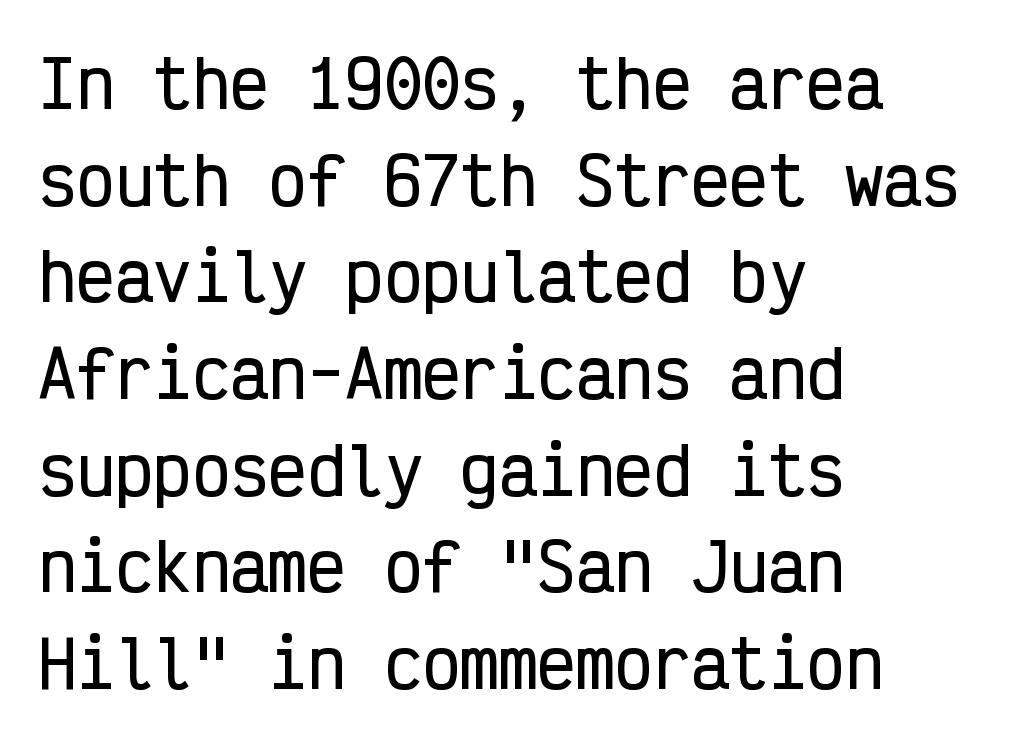
Q: Is the text italic (slanted)? A: No, it is upright.
Q: Is the typeface a serif or a sans-serif typeface? A: Sans-serif.
Q: Is the text underlined? A: No.
Q: How is the paragraph aligned? A: Left-aligned.
Q: Is the spacing between letters normal or unusually wide? A: Normal.
Q: Is the spacing between lines tight, normal or loose? A: Normal.
Q: Width (condensed, normal, or wide)? A: Condensed.
Q: Stroke contrast? A: Low.
Q: x-height? A: Medium.
Q: Monospaced? A: Yes.
